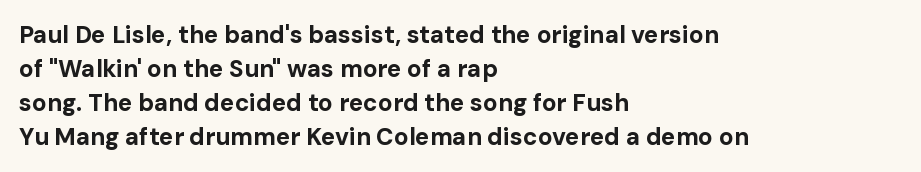
Q: Is the text bold? A: Yes.
Q: Is the text italic (slanted)? A: No, it is upright.
Q: Is the text underlined? A: No.
Q: How is the paragraph aligned? A: Left-aligned.
Q: Is the spacing between letters normal or unusually wide? A: Normal.
Q: Is the spacing between lines tight, normal or loose? A: Normal.
